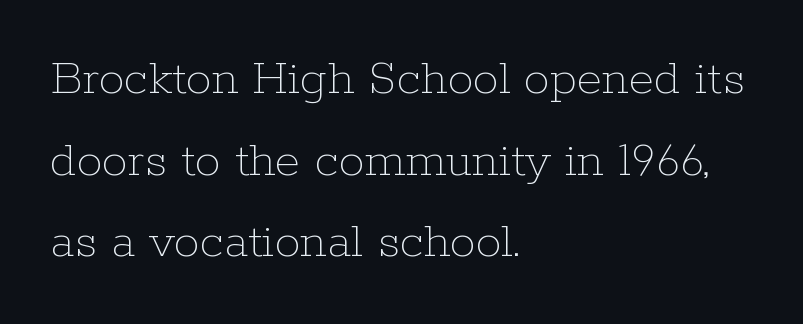
{"italic": "no", "bold": "no", "weight": "thin", "width": "normal", "stroke_contrast": "low", "x_height": "medium", "monospaced": "no", "underline": "no", "align": "left", "line_spacing": "normal", "line_spacing_ratio": 1.57, "letter_spacing": "normal", "letter_spacing_em": 0.0, "glyph_px": 52}
